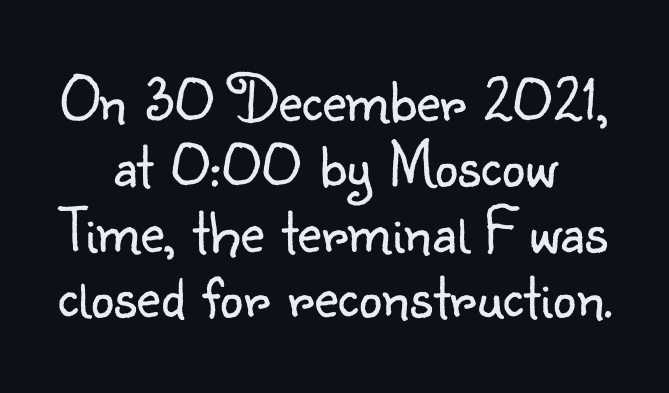
Q: Is the text bold? A: No.
Q: Is the text italic (slanted)? A: No, it is upright.
Q: Is the typeface a serif or a sans-serif typeface? A: Sans-serif.
Q: Is the text underlined? A: No.
Q: How is the paragraph aligned? A: Centered.
Q: Is the spacing between letters normal or unusually wide? A: Normal.
Q: Is the spacing between lines tight, normal or loose? A: Tight.
Q: Width (condensed, normal, or wide)? A: Normal.
Q: Stroke contrast? A: Low.
Q: x-height? A: Small.
Q: Monospaced? A: No.
